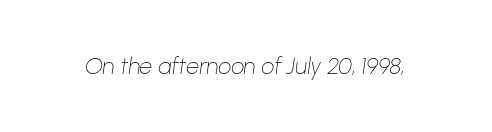
The image shows 23 px text type, italic (leaning right); set normal letter spacing, not underlined.
